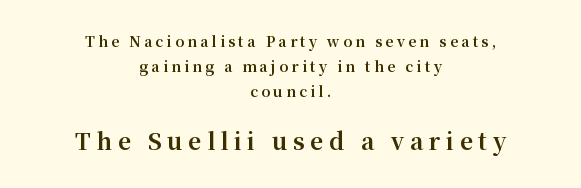
{"italic": "no", "bold": "yes", "underline": "no", "align": "center", "line_spacing_ratio": 1.78, "letter_spacing": "wide", "letter_spacing_em": 0.24, "larger_block": "second", "size_ratio": 1.64, "glyph_px": 23}
